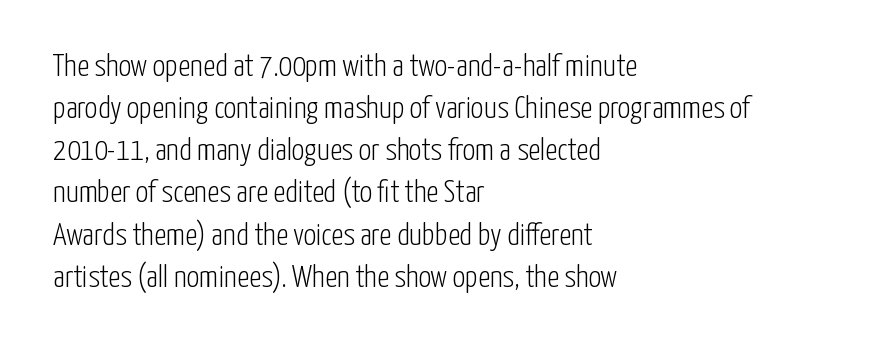
Stem width sits at or under what a default text font uses. The line-height multiplier appears to be the usual default. Proportional: the letters do not fall into vertical columns. The rendering shows plain stroke endings on the letterforms — a sans-serif design.
